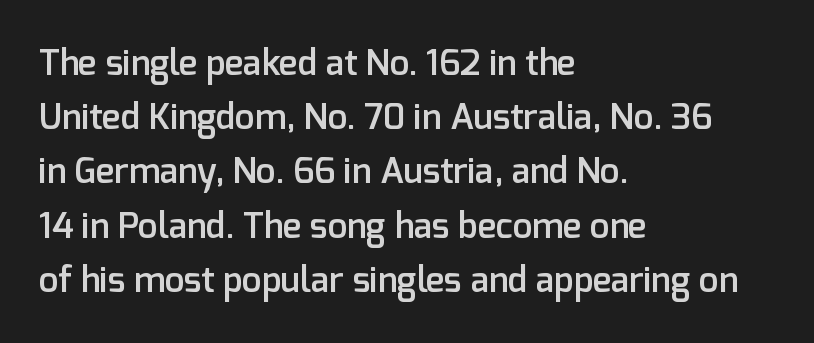
The image shows 35 px semibold sans-serif type, upright; set left-aligned, normal line spacing (1.55x), normal letter spacing, not underlined; low stroke contrast and a medium x-height.
